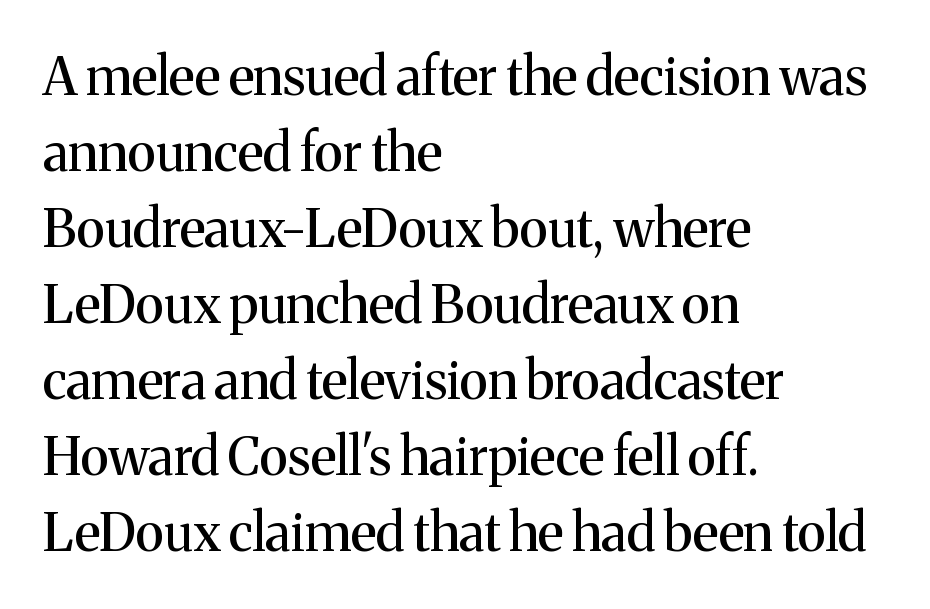
Notice how the passage keeps a crisp vertical edge on the left only. Are there feet on the stems? There are — it's a serif. Tall strokes in this sample are plumb rather than angled. Line spacing here is normal. Spacing between characters is what you'd get straight out of the box. Here the designer chose a conventional face with non-uniform glyph widths.
